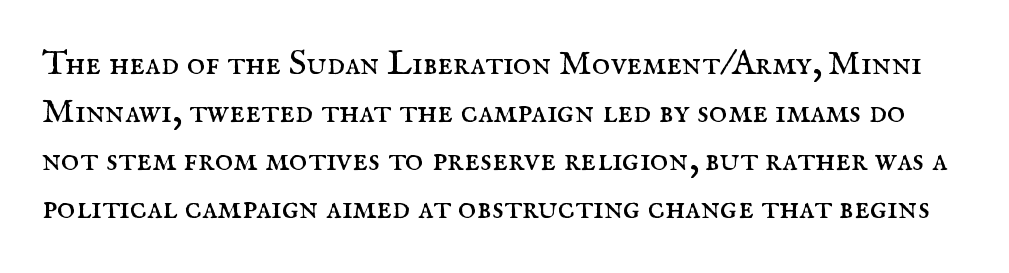
Q: Is the text bold? A: No.
Q: Is the text italic (slanted)? A: No, it is upright.
Q: Is the typeface a serif or a sans-serif typeface? A: Serif.
Q: Is the text underlined? A: No.
Q: Is the spacing between letters normal or unusually wide? A: Normal.
Q: Is the spacing between lines tight, normal or loose? A: Normal.
Q: Width (condensed, normal, or wide)? A: Normal.
Q: Stroke contrast? A: Medium.
Q: x-height? A: Small.
Q: Monospaced? A: No.
